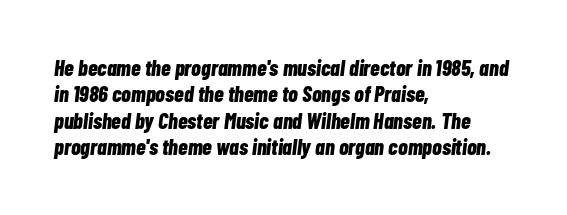
The whole block is typeset with a tilt. Each word holds together tightly as a unit, with standard inter-letter gaps. The sample has been set heavy, in full bold. The compositor pushed each line to the left boundary. Quick note: underline off.
